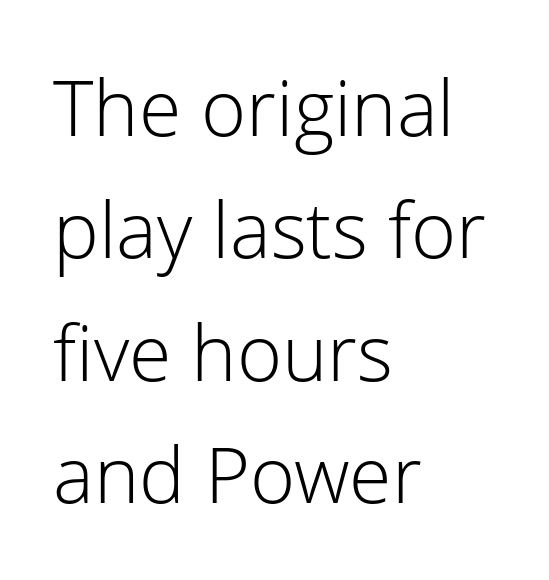
Q: Is the text bold? A: No.
Q: Is the text italic (slanted)? A: No, it is upright.
Q: Is the typeface a serif or a sans-serif typeface? A: Sans-serif.
Q: Is the text underlined? A: No.
Q: How is the paragraph aligned? A: Left-aligned.
Q: Is the spacing between letters normal or unusually wide? A: Normal.
Q: Is the spacing between lines tight, normal or loose? A: Normal.
Q: Width (condensed, normal, or wide)? A: Normal.
Q: Stroke contrast? A: Low.
Q: x-height? A: Medium.
Q: Monospaced? A: No.
